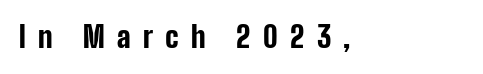
The image shows 29 px bold, condensed sans-serif type, upright; set left-aligned, unusually wide letter spacing (+0.42 em), not underlined; low stroke contrast and a medium x-height.
